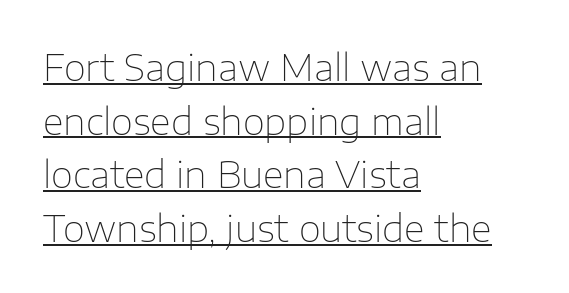
Q: Is the text bold? A: No.
Q: Is the text italic (slanted)? A: No, it is upright.
Q: Is the typeface a serif or a sans-serif typeface? A: Sans-serif.
Q: Is the text underlined? A: Yes.
Q: How is the paragraph aligned? A: Left-aligned.
Q: Is the spacing between letters normal or unusually wide? A: Normal.
Q: Is the spacing between lines tight, normal or loose? A: Normal.
Q: Width (condensed, normal, or wide)? A: Normal.
Q: Stroke contrast? A: Low.
Q: x-height? A: Medium.
Q: Monospaced? A: No.
